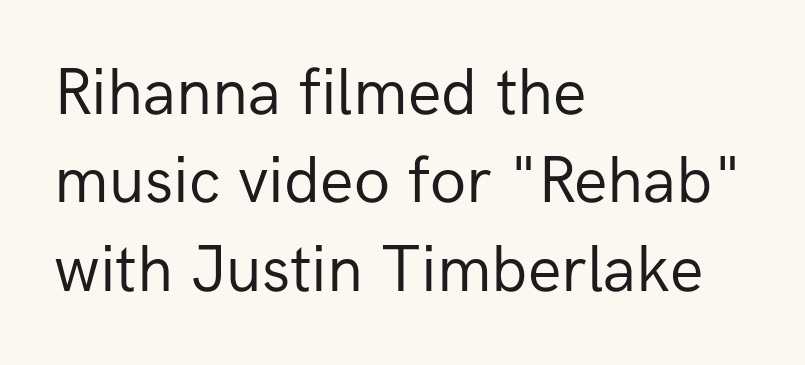
Q: Is the text bold? A: No.
Q: Is the text italic (slanted)? A: No, it is upright.
Q: Is the typeface a serif or a sans-serif typeface? A: Sans-serif.
Q: Is the text underlined? A: No.
Q: How is the paragraph aligned? A: Left-aligned.
Q: Is the spacing between letters normal or unusually wide? A: Normal.
Q: Is the spacing between lines tight, normal or loose? A: Normal.
Q: Width (condensed, normal, or wide)? A: Normal.
Q: Stroke contrast? A: Low.
Q: x-height? A: Medium.
Q: Monospaced? A: No.
